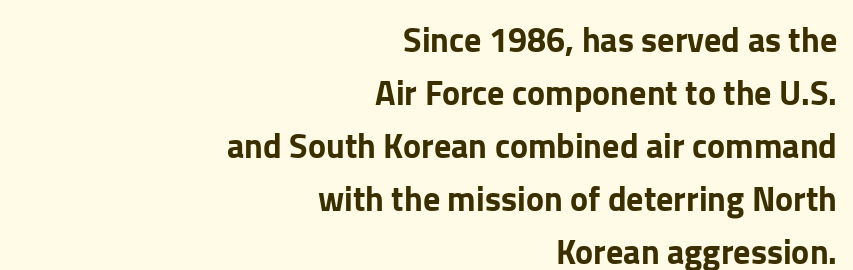
The image shows 34 px sans-serif type, upright; set right-aligned, normal line spacing (1.56x), normal letter spacing, not underlined; low stroke contrast and a medium x-height.
